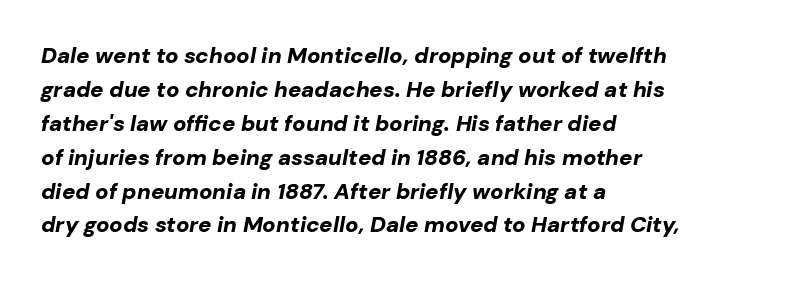
Q: Is the text bold? A: Yes.
Q: Is the text italic (slanted)? A: Yes, it leans right by about 10 degrees.
Q: Is the text underlined? A: No.
Q: How is the paragraph aligned? A: Left-aligned.
Q: Is the spacing between letters normal or unusually wide? A: Normal.
Q: Is the spacing between lines tight, normal or loose? A: Normal.
